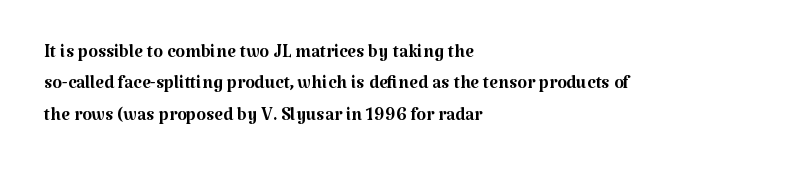
{"italic": "no", "bold": "no", "underline": "no", "align": "left", "line_spacing": "normal", "line_spacing_ratio": 1.26, "letter_spacing": "normal", "letter_spacing_em": 0.0, "glyph_px": 25}
